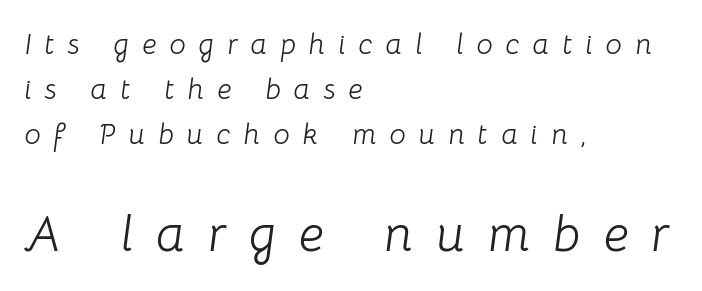
Q: Is the text bold? A: No.
Q: Is the text italic (slanted)? A: Yes, it leans right by about 8 degrees.
Q: Is the text underlined? A: No.
Q: How is the paragraph aligned? A: Left-aligned.
Q: Is the spacing between letters normal or unusually wide? A: Unusually wide.
Q: Is the spacing between lines tight, normal or loose? A: Normal.
Q: Which block of text is set in a larger size, the first (top) or the second (bottom)? A: The second (bottom) one.
Q: Width (condensed, normal, or wide)? A: Normal.
Q: Stroke contrast? A: Low.
Q: x-height? A: Medium.
Q: Monospaced? A: No.
